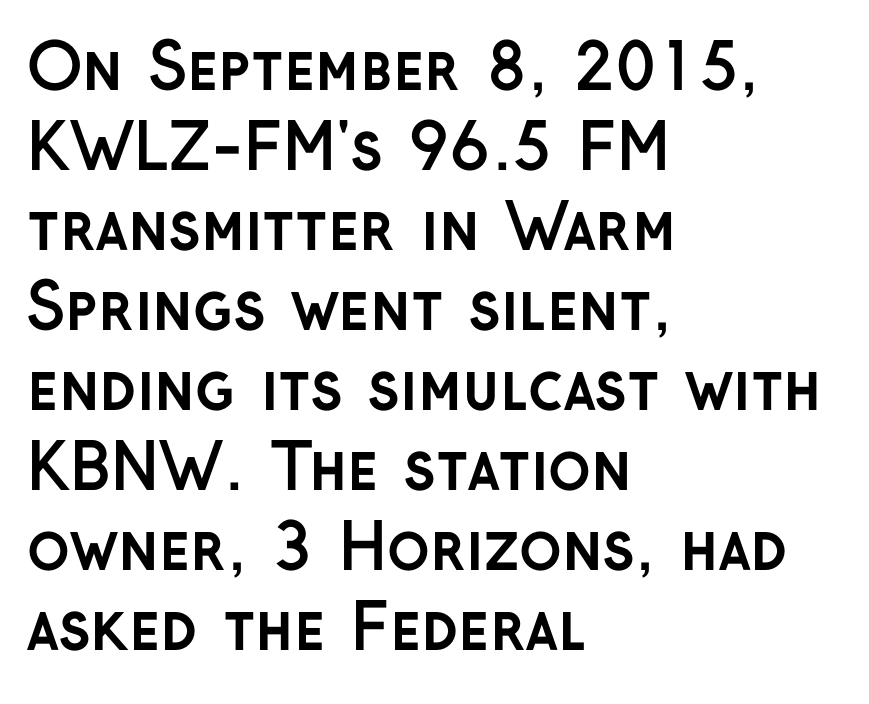
The image shows 63 px semibold sans-serif type, upright; set left-aligned, normal line spacing (1.27x), normal letter spacing, not underlined; low stroke contrast and a medium x-height.
